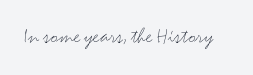
The image shows 22 px text type; set normal letter spacing, not underlined.
